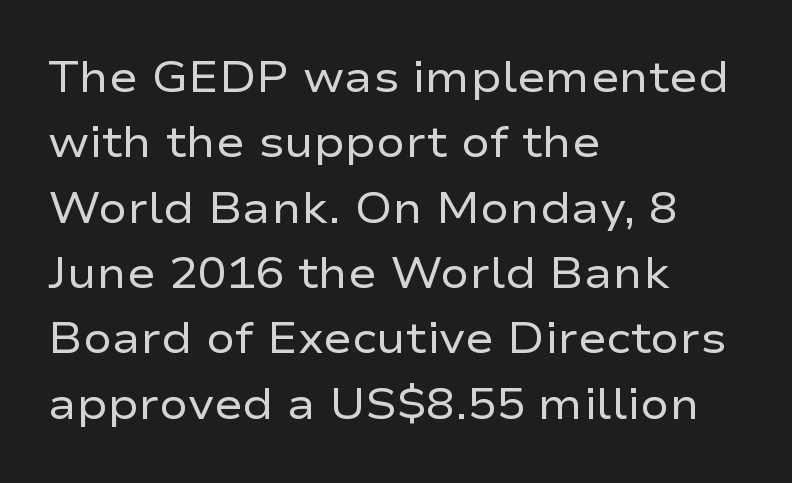
Stem width sits at or under what a default text font uses. The string is rendered with underlining switched off. The rendering shows plain stroke endings on the letterforms — a sans-serif design. The typesetter chose a ragged-right arrangement here. One glance says typical: line gaps are just what's usual.
